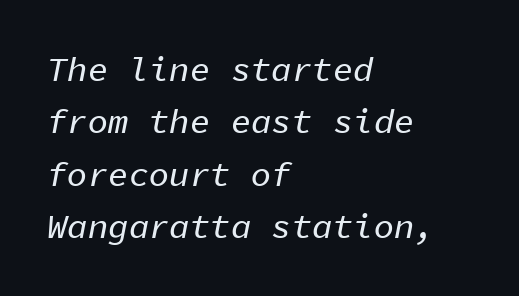
The image shows 34 px text type, italic (leaning right), monospaced; set left-aligned, normal line spacing (1.54x), normal letter spacing, not underlined; low stroke contrast and a medium x-height.
